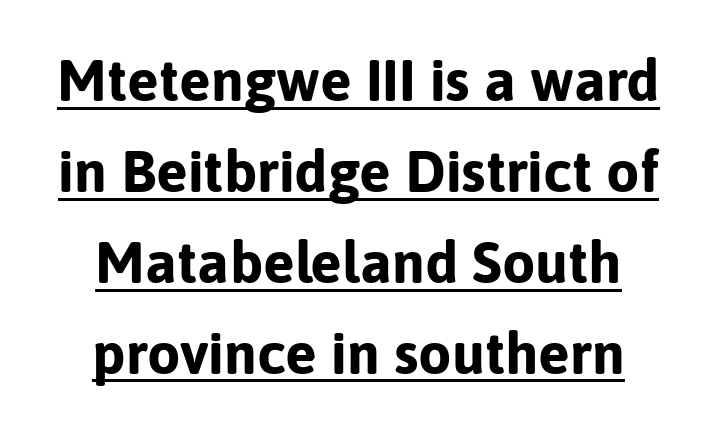
{"serif": "no", "italic": "no", "bold": "yes", "weight": "bold", "width": "normal", "stroke_contrast": "low", "x_height": "medium", "monospaced": "no", "underline": "yes", "align": "center", "line_spacing": "normal", "line_spacing_ratio": 1.54, "letter_spacing": "normal", "letter_spacing_em": 0.0, "glyph_px": 59}
